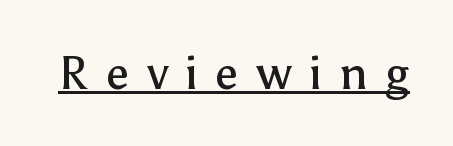
Every character sits straight up, as roman type does. Caption: face not bold, strokes unweighted. This is sans-serif lettering, the kind often seen on screens and signage. Display-style spreading of the glyphs; the letterfit is very open.
